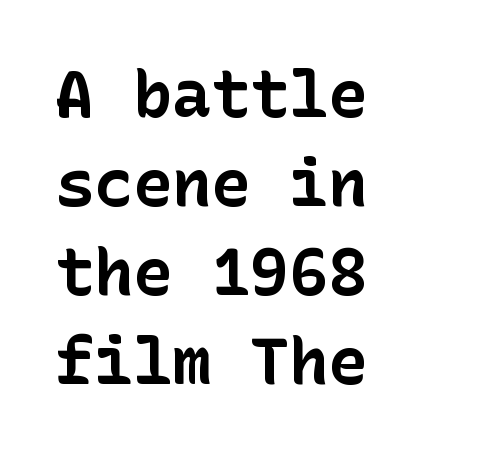
Q: Is the text bold? A: Yes.
Q: Is the text italic (slanted)? A: No, it is upright.
Q: Is the typeface a serif or a sans-serif typeface? A: Sans-serif.
Q: Is the text underlined? A: No.
Q: How is the paragraph aligned? A: Left-aligned.
Q: Is the spacing between letters normal or unusually wide? A: Normal.
Q: Is the spacing between lines tight, normal or loose? A: Normal.
Q: Width (condensed, normal, or wide)? A: Normal.
Q: Stroke contrast? A: Low.
Q: x-height? A: Medium.
